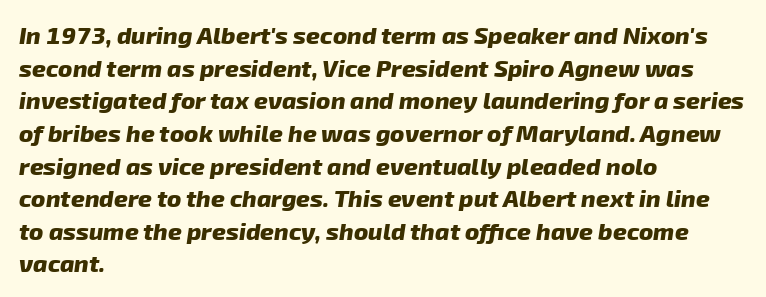
The image shows 24 px bold type; set left-aligned, normal line spacing (1.36x), normal letter spacing, not underlined.
